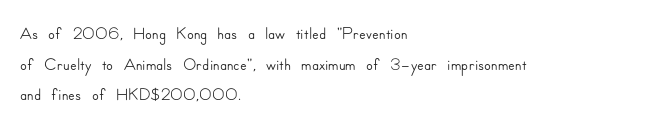
Which margin do the lines hug? The left one — the right edge is uneven. Bare-footed words on every line. Here the glyphs are tracked normally, forming tight word shapes. Does the lettering tilt? It doesn't — this is upright.
